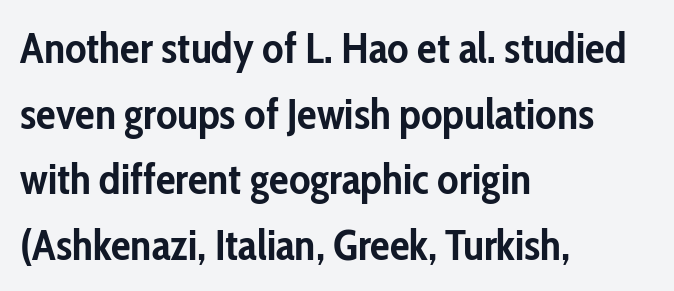
Q: Is the text bold? A: Yes.
Q: Is the text italic (slanted)? A: No, it is upright.
Q: Is the typeface a serif or a sans-serif typeface? A: Sans-serif.
Q: Is the text underlined? A: No.
Q: How is the paragraph aligned? A: Left-aligned.
Q: Is the spacing between letters normal or unusually wide? A: Normal.
Q: Is the spacing between lines tight, normal or loose? A: Normal.
Q: Width (condensed, normal, or wide)? A: Condensed.
Q: Stroke contrast? A: Low.
Q: x-height? A: Medium.
Q: Monospaced? A: No.
